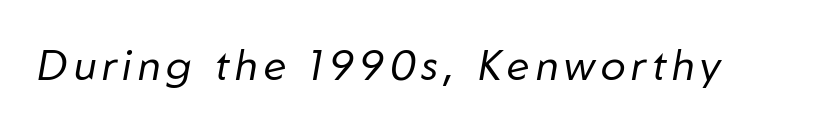
{"italic": "yes", "lean": "right", "slant_degrees": 10, "bold": "no", "weight": "regular", "width": "normal", "stroke_contrast": "low", "x_height": "medium", "monospaced": "no", "underline": "no", "glyph_px": 42}
